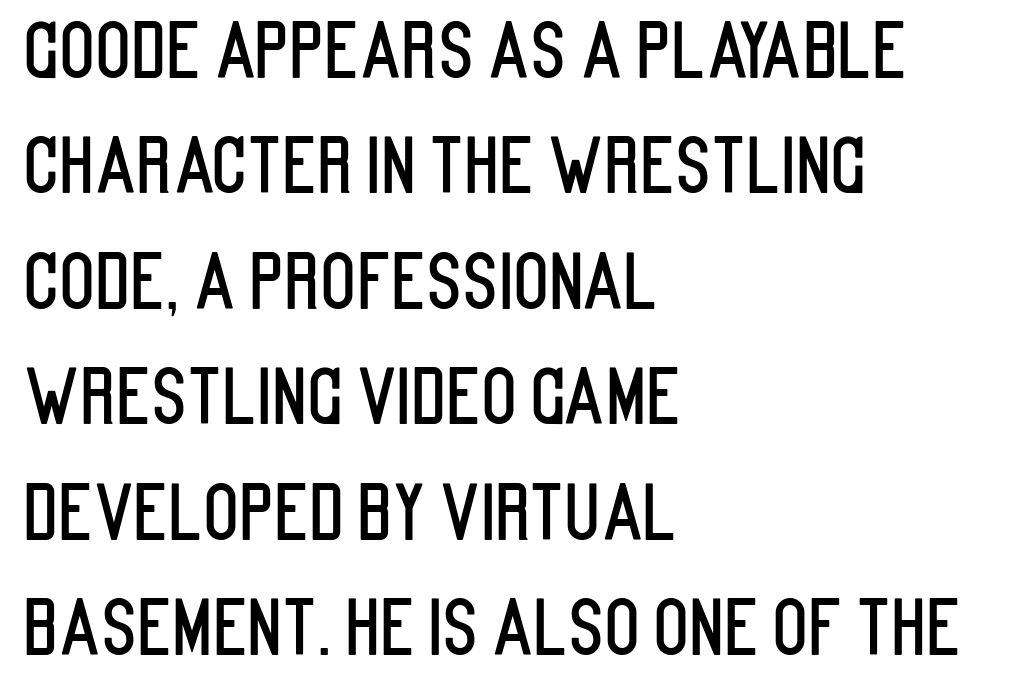
The letters stand upright; this is a roman face. A typesetter would call this proportional, since set widths differ per character. Reading down the block, your eye returns to a fixed left position each line. Regular leading. The text was rendered using a sans face with plain stroke endings.
